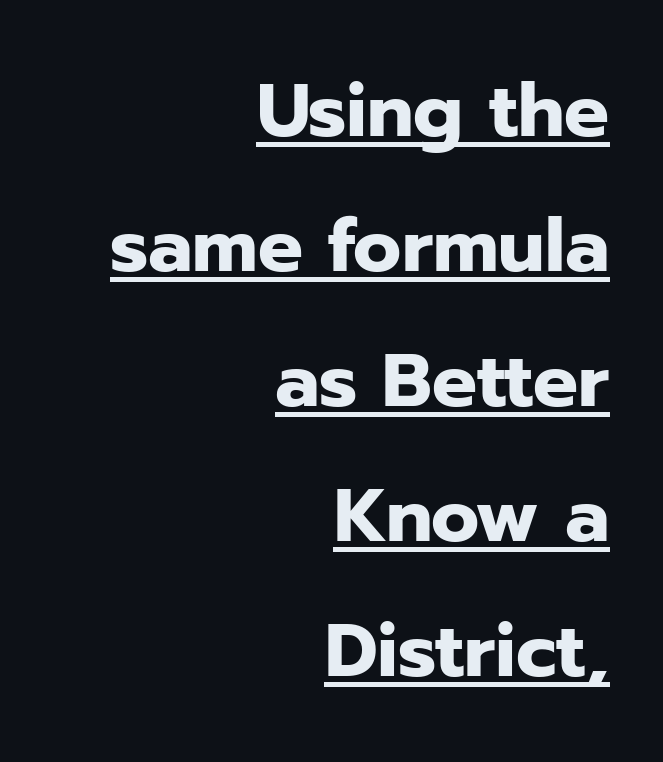
{"serif": "no", "italic": "no", "bold": "yes", "weight": "heavy", "width": "normal", "stroke_contrast": "low", "x_height": "medium", "monospaced": "no", "underline": "yes", "align": "right", "line_spacing_ratio": 1.8, "letter_spacing": "normal", "letter_spacing_em": 0.0, "glyph_px": 75}
